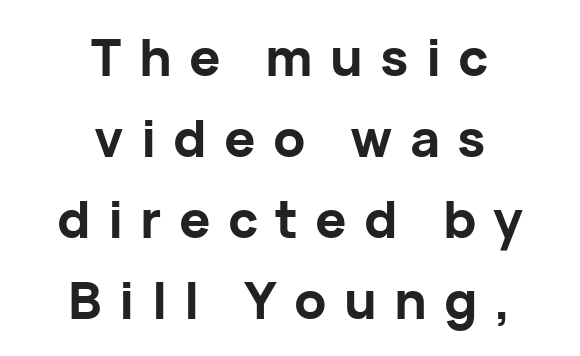
Q: Is the text bold? A: Yes.
Q: Is the text italic (slanted)? A: No, it is upright.
Q: Is the typeface a serif or a sans-serif typeface? A: Sans-serif.
Q: Is the text underlined? A: No.
Q: How is the paragraph aligned? A: Centered.
Q: Is the spacing between letters normal or unusually wide? A: Unusually wide.
Q: Is the spacing between lines tight, normal or loose? A: Normal.
Q: Width (condensed, normal, or wide)? A: Normal.
Q: Stroke contrast? A: Low.
Q: x-height? A: Medium.
Q: Monospaced? A: No.
